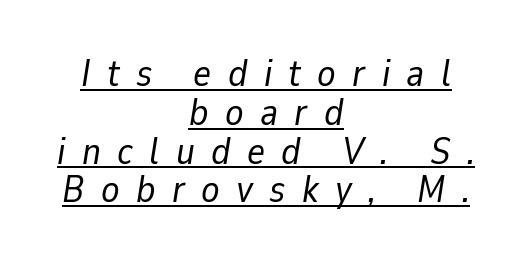
{"italic": "yes", "lean": "right", "slant_degrees": 9, "bold": "no", "weight": "regular", "width": "normal", "stroke_contrast": "low", "x_height": "medium", "monospaced": "no", "underline": "yes", "align": "center", "line_spacing": "tight", "line_spacing_ratio": 1.02, "letter_spacing": "wide", "letter_spacing_em": 0.43, "glyph_px": 38}
